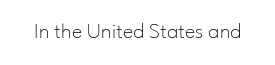
{"italic": "no", "bold": "no", "underline": "no", "letter_spacing": "normal", "letter_spacing_em": 0.0, "glyph_px": 22}
